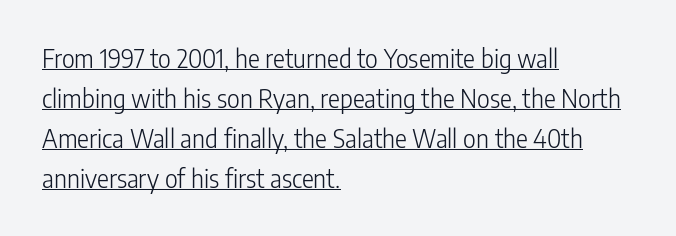
The rendering uses a moderate line-height, typical for paragraphs. What decoration does the sample have? An underline. Leftover space on each line is placed entirely after the last word. Posture: straight, roman, zero tilt. The tracking reads as untouched default to a designer's eye. Weight class: somewhere from thin through regular.
